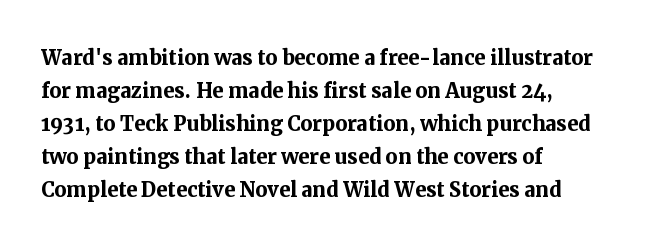
The image shows 27 px bold type, upright; set left-aligned, line spacing 1.22x, normal letter spacing, not underlined.
